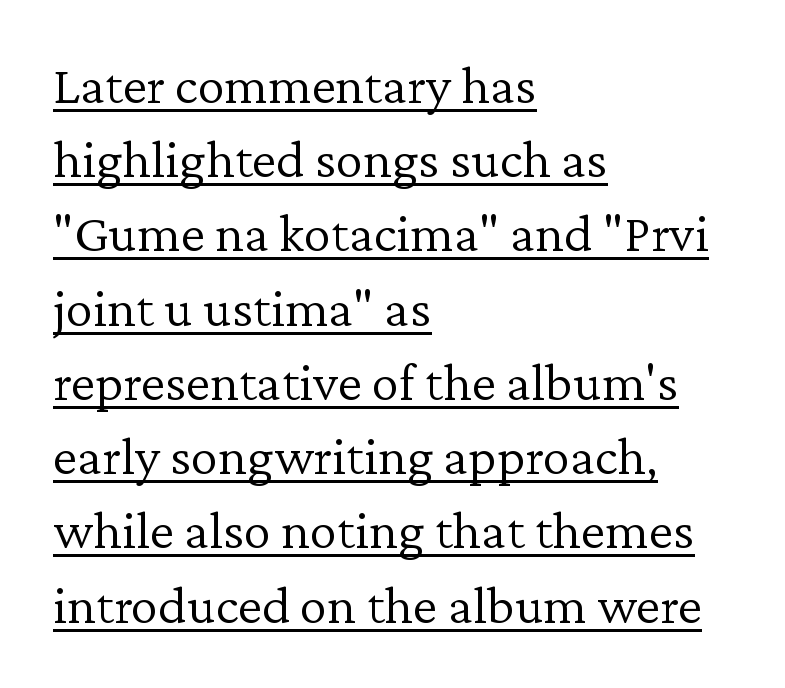
{"serif": "yes", "italic": "no", "bold": "no", "weight": "light", "width": "normal", "stroke_contrast": "low", "x_height": "medium", "monospaced": "no", "underline": "yes", "align": "left", "line_spacing": "normal", "line_spacing_ratio": 1.35, "letter_spacing": "normal", "letter_spacing_em": 0.0, "glyph_px": 55}
